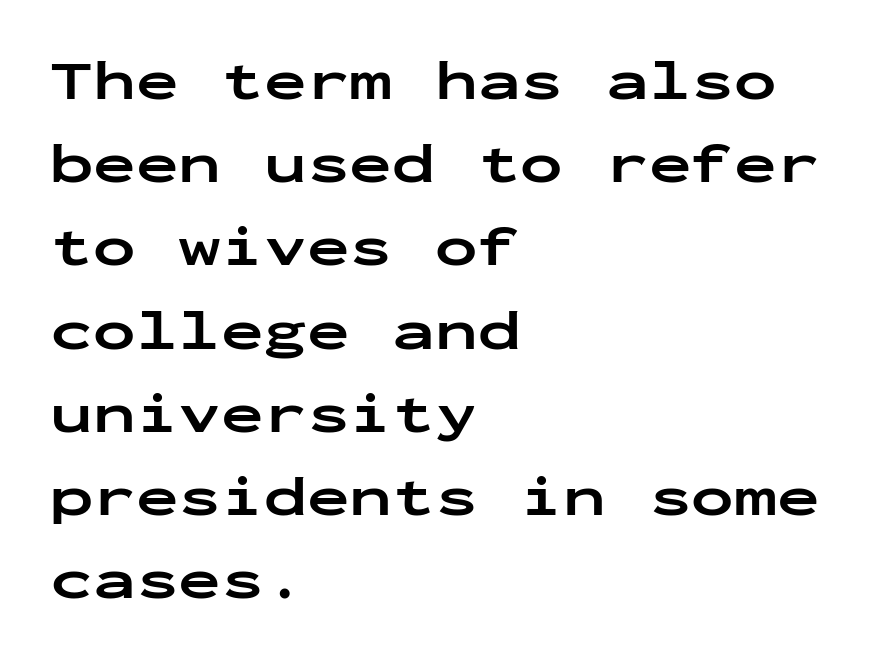
The image shows 57 px bold, wide sans-serif type, upright, monospaced; set left-aligned, normal line spacing (1.46x), normal letter spacing, not underlined; low stroke contrast and a medium x-height.
